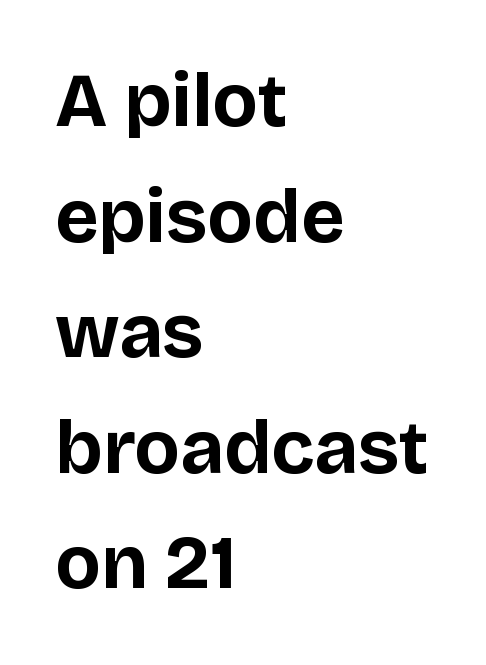
Q: Is the text bold? A: Yes.
Q: Is the text italic (slanted)? A: No, it is upright.
Q: Is the typeface a serif or a sans-serif typeface? A: Sans-serif.
Q: Is the text underlined? A: No.
Q: How is the paragraph aligned? A: Left-aligned.
Q: Is the spacing between letters normal or unusually wide? A: Normal.
Q: Is the spacing between lines tight, normal or loose? A: Normal.
Q: Width (condensed, normal, or wide)? A: Normal.
Q: Stroke contrast? A: Low.
Q: x-height? A: Large.
Q: Monospaced? A: No.
